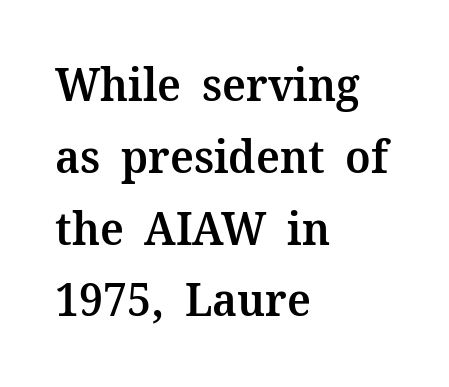
Q: Is the text bold? A: Semi-bold.
Q: Is the text italic (slanted)? A: No, it is upright.
Q: Is the typeface a serif or a sans-serif typeface? A: Serif.
Q: Is the text underlined? A: No.
Q: How is the paragraph aligned? A: Left-aligned.
Q: Is the spacing between letters normal or unusually wide? A: Normal.
Q: Is the spacing between lines tight, normal or loose? A: Normal.
Q: Width (condensed, normal, or wide)? A: Normal.
Q: Stroke contrast? A: Medium.
Q: x-height? A: Medium.
Q: Monospaced? A: No.
